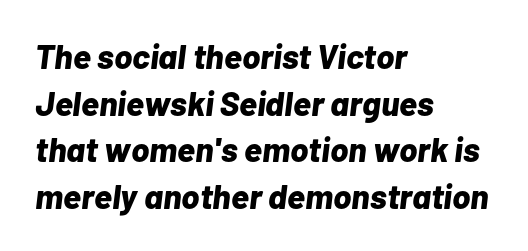
The image shows 34 px bold type, italic (leaning right); set left-aligned, normal line spacing (1.37x), normal letter spacing, not underlined; low stroke contrast and a medium x-height.
